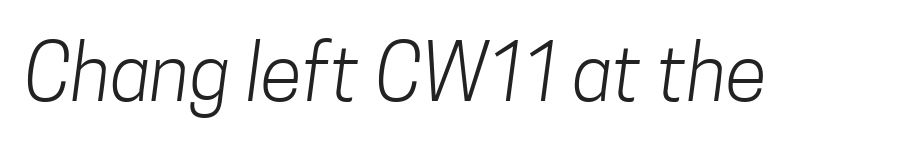
The image shows 77 px light, condensed sans-serif type; set normal letter spacing, not underlined; low stroke contrast and a medium x-height.
